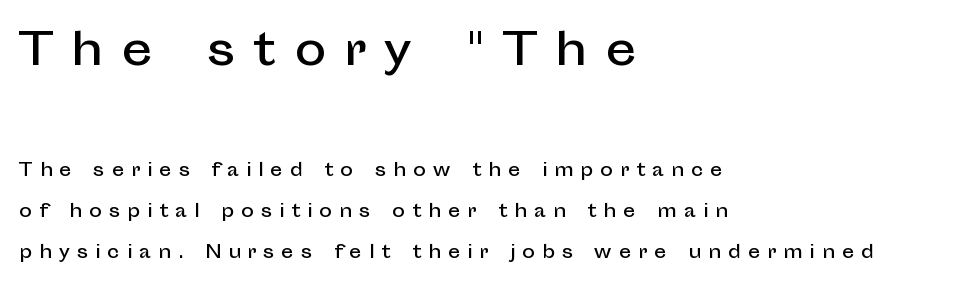
Q: Is the text italic (slanted)? A: No, it is upright.
Q: Is the typeface a serif or a sans-serif typeface? A: Sans-serif.
Q: Is the text underlined? A: No.
Q: How is the paragraph aligned? A: Left-aligned.
Q: Is the spacing between letters normal or unusually wide? A: Unusually wide.
Q: Is the spacing between lines tight, normal or loose? A: Loose.
Q: Which block of text is set in a larger size, the first (top) or the second (bottom)? A: The first (top) one.
Q: Width (condensed, normal, or wide)? A: Normal.
Q: Stroke contrast? A: Low.
Q: x-height? A: Medium.
Q: Monospaced? A: No.
